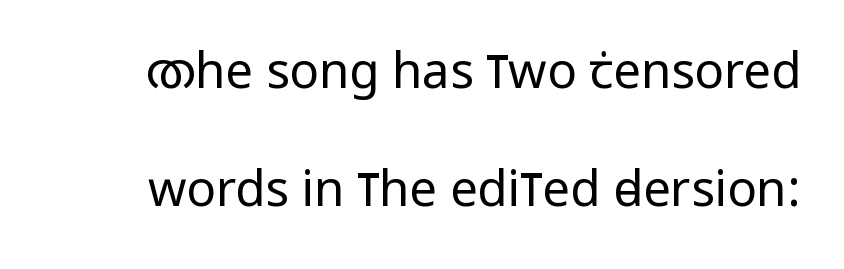
The image shows 49 px regular-weight, condensed sans-serif type, upright; set loose line spacing (2.4x), normal letter spacing, not underlined; low stroke contrast and a large x-height.
